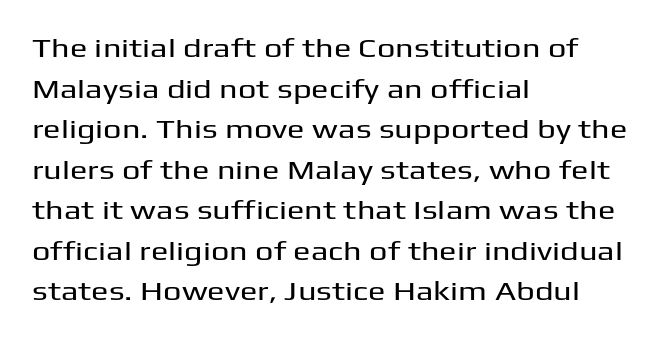
Q: Is the text italic (slanted)? A: No, it is upright.
Q: Is the text underlined? A: No.
Q: How is the paragraph aligned? A: Left-aligned.
Q: Is the spacing between letters normal or unusually wide? A: Normal.
Q: Is the spacing between lines tight, normal or loose? A: Normal.
